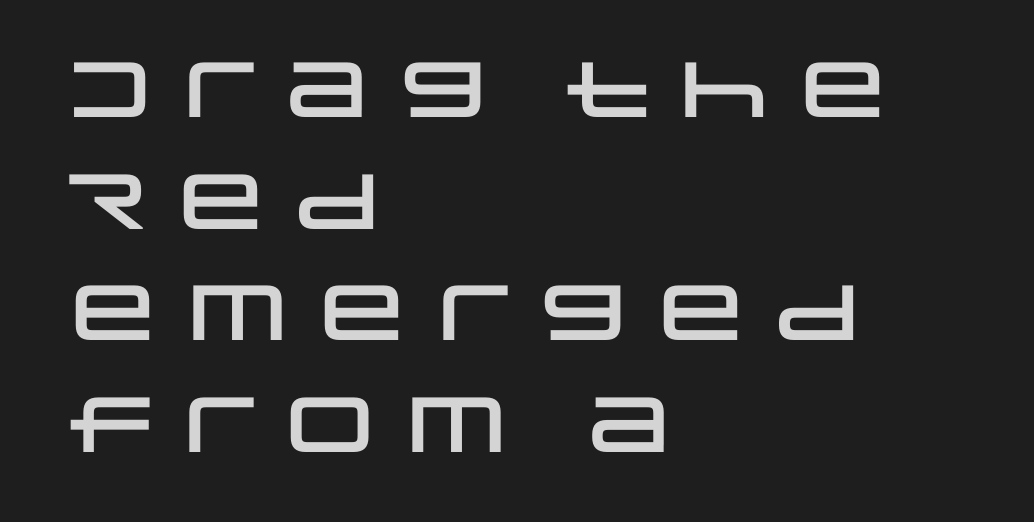
Q: Is the text italic (slanted)? A: No, it is upright.
Q: Is the typeface a serif or a sans-serif typeface? A: Sans-serif.
Q: Is the text underlined? A: No.
Q: How is the paragraph aligned? A: Left-aligned.
Q: Is the spacing between letters normal or unusually wide? A: Normal.
Q: Is the spacing between lines tight, normal or loose? A: Normal.
Q: Width (condensed, normal, or wide)? A: Wide.
Q: Stroke contrast? A: Low.
Q: x-height? A: Large.
Q: Monospaced? A: No.
